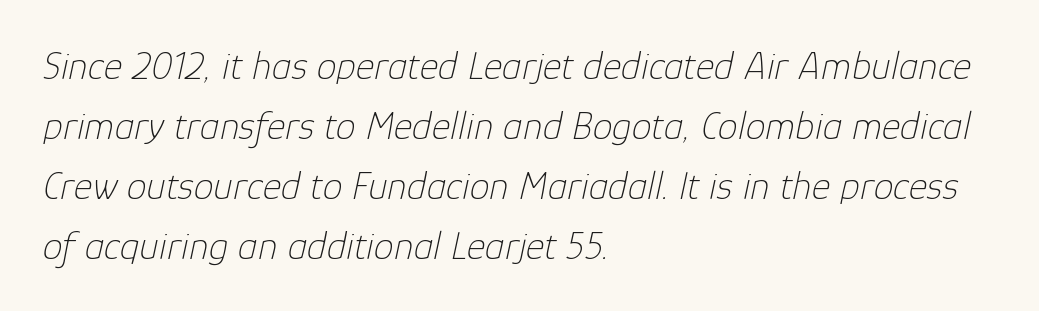
The image shows 40 px thin type, italic (leaning right); set left-aligned, normal line spacing (1.5x), normal letter spacing, not underlined; low stroke contrast and a medium x-height.
